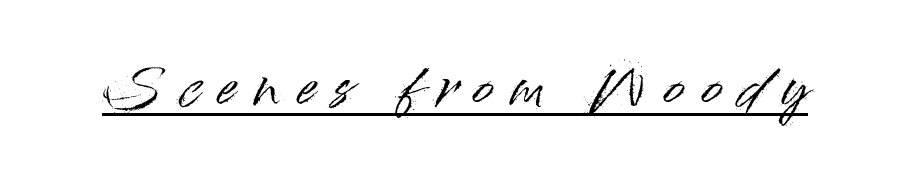
Q: Is the text italic (slanted)? A: Yes.
Q: Is the typeface a serif or a sans-serif typeface? A: Sans-serif.
Q: Is the text underlined? A: Yes.
Q: Is the spacing between letters normal or unusually wide? A: Unusually wide.
Q: Width (condensed, normal, or wide)? A: Normal.
Q: Stroke contrast? A: High.
Q: x-height? A: Small.
Q: Monospaced? A: No.
